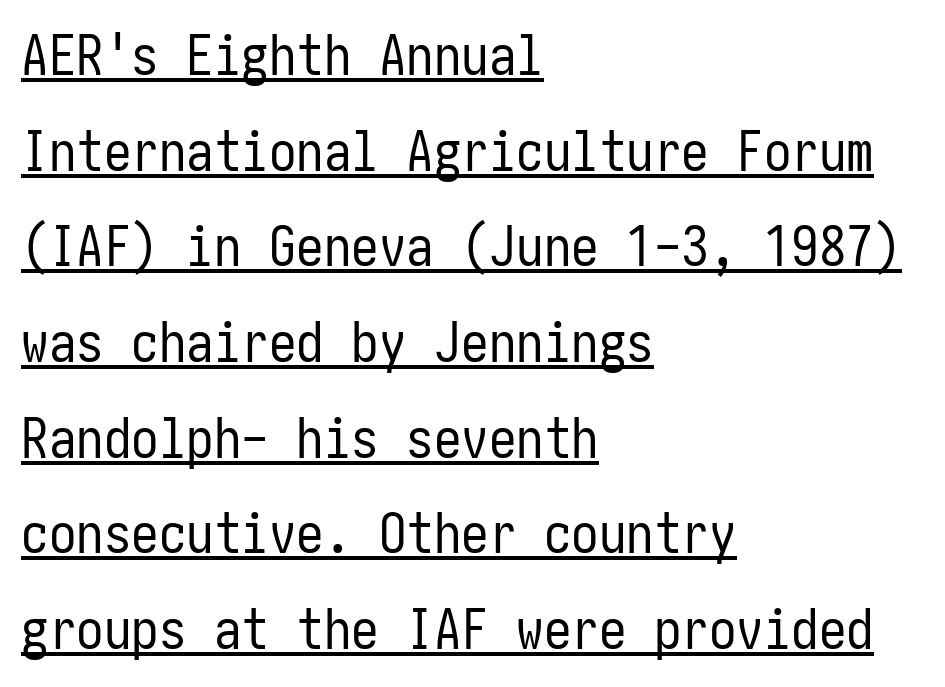
The image shows 55 px regular-weight, condensed sans-serif type, upright; set left-aligned, line spacing 1.74x, normal letter spacing, underlined; low stroke contrast and a medium x-height.
